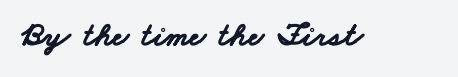
Q: Is the text bold? A: Yes.
Q: Is the typeface a serif or a sans-serif typeface? A: Sans-serif.
Q: Is the text underlined? A: No.
Q: Is the spacing between letters normal or unusually wide? A: Normal.
Q: Width (condensed, normal, or wide)? A: Wide.
Q: Stroke contrast? A: Low.
Q: x-height? A: Small.
Q: Monospaced? A: No.
